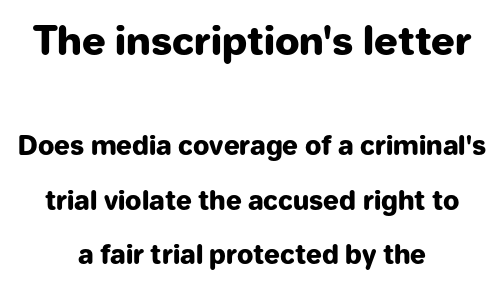
{"serif": "no", "italic": "no", "bold": "yes", "weight": "heavy", "width": "normal", "stroke_contrast": "low", "x_height": "medium", "monospaced": "no", "underline": "no", "align": "center", "line_spacing": "loose", "line_spacing_ratio": 2.1, "letter_spacing": "normal", "letter_spacing_em": 0.0, "larger_block": "first", "size_ratio": 1.5, "glyph_px": 39}
